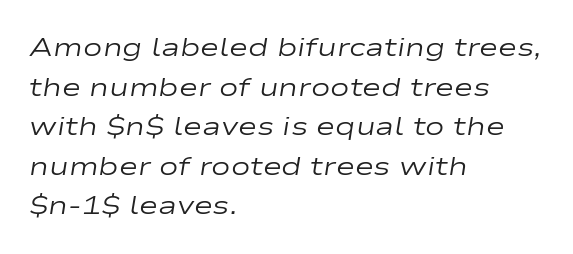
{"italic": "yes", "lean": "right", "slant_degrees": 9, "bold": "no", "underline": "no", "align": "left", "line_spacing": "normal", "line_spacing_ratio": 1.52, "letter_spacing": "normal", "letter_spacing_em": 0.0, "glyph_px": 26}
